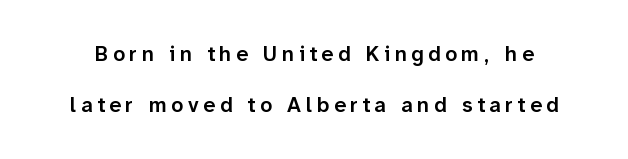
The image shows 21 px text type, upright; set loose line spacing (2.42x), unusually wide letter spacing (+0.22 em), not underlined.
